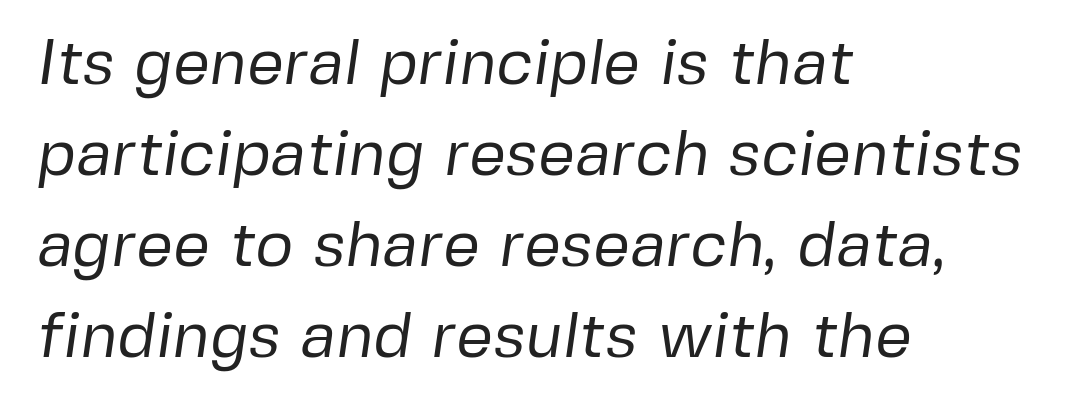
Q: Is the text bold? A: No.
Q: Is the typeface a serif or a sans-serif typeface? A: Sans-serif.
Q: Is the text underlined? A: No.
Q: How is the paragraph aligned? A: Left-aligned.
Q: Is the spacing between letters normal or unusually wide? A: Normal.
Q: Is the spacing between lines tight, normal or loose? A: Normal.
Q: Width (condensed, normal, or wide)? A: Normal.
Q: Stroke contrast? A: Low.
Q: x-height? A: Medium.
Q: Monospaced? A: No.
